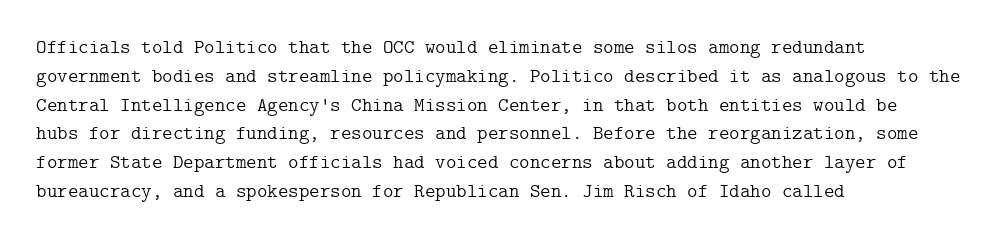
Q: Is the text bold? A: No.
Q: Is the text italic (slanted)? A: No, it is upright.
Q: Is the text underlined? A: No.
Q: How is the paragraph aligned? A: Left-aligned.
Q: Is the spacing between letters normal or unusually wide? A: Normal.
Q: Is the spacing between lines tight, normal or loose? A: Normal.
